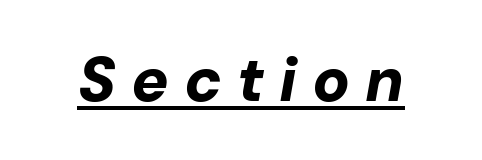
{"italic": "yes", "lean": "right", "slant_degrees": 10, "bold": "yes", "weight": "bold", "width": "normal", "stroke_contrast": "low", "x_height": "medium", "monospaced": "no", "underline": "yes", "letter_spacing": "wide", "letter_spacing_em": 0.24, "glyph_px": 62}
